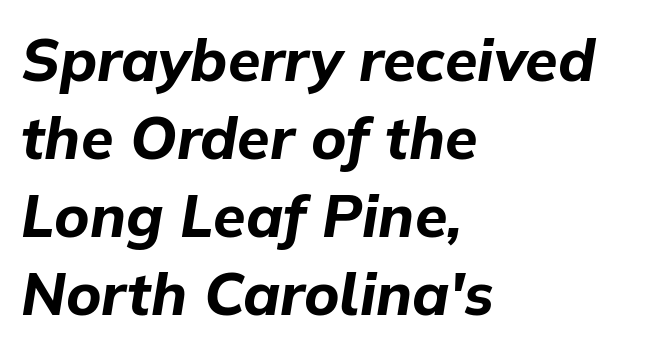
Compared with a centered layout, this one pins lines to the left instead. The line texture is even and compact thanks to regular tracking. Does the weight exceed regular? Yes, all the way to bold. Is this a fixed-width face? No — the glyphs have proportional, varying widths. The baseline area is clear. The passage shown leans; its letterforms are oblique.
